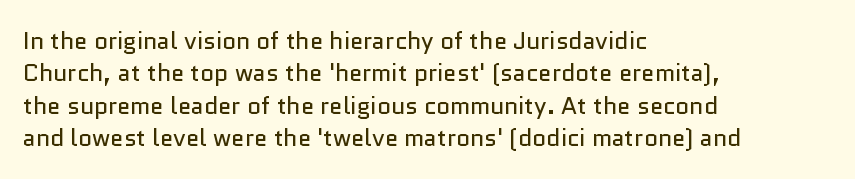
The typesetter chose a ragged-right arrangement here. In terms of letterspacing, this is plain default setting. Descenders hang freely into open space. A typesetter would call this leading conventional body-copy spacing. Stems and bowls with no extra thickness — not bold.
